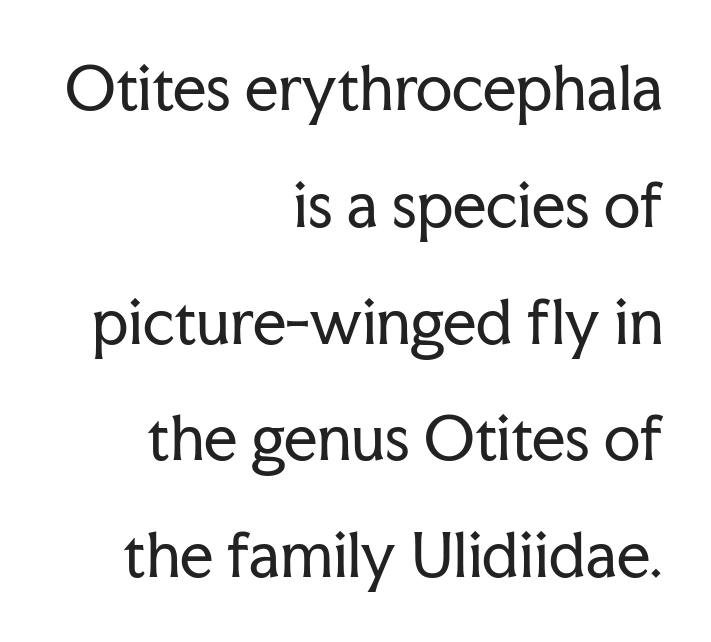
The image shows 59 px regular-weight serif type, upright; set right-aligned, loose line spacing (1.98x), normal letter spacing, not underlined; low stroke contrast and a medium x-height.
